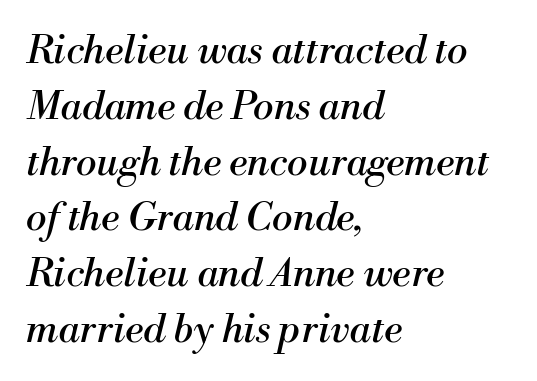
The image shows 39 px regular-weight serif type, italic (leaning right); set left-aligned, normal line spacing (1.43x), normal letter spacing, not underlined; medium stroke contrast and a small x-height.
